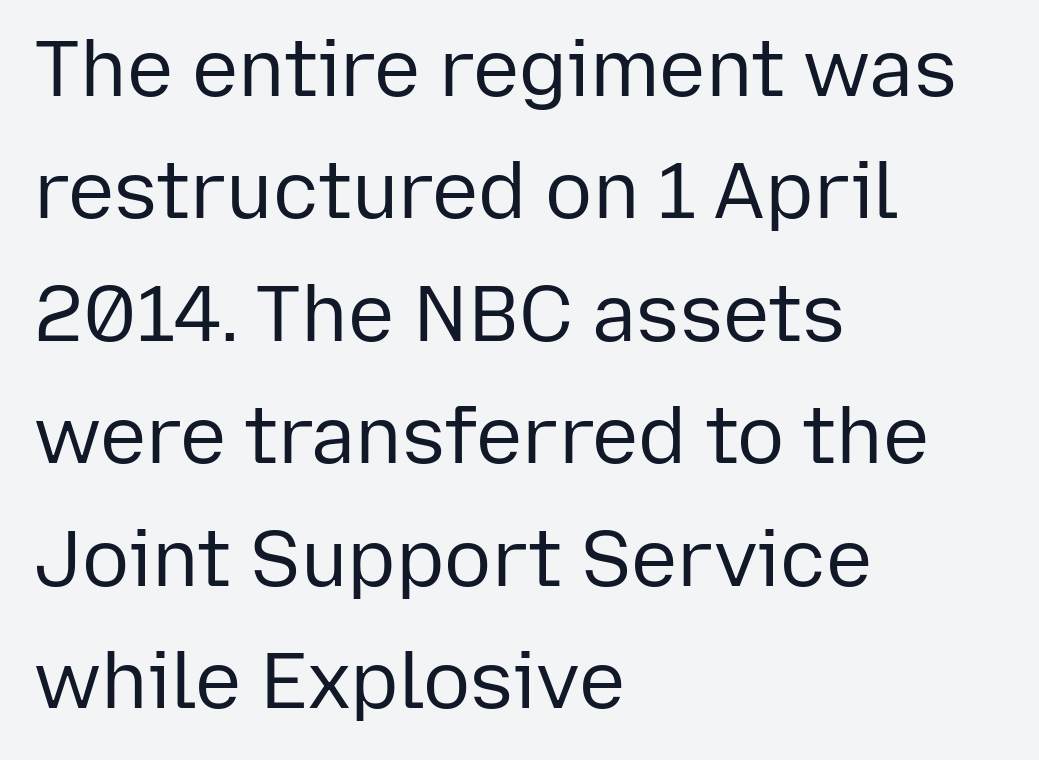
{"serif": "no", "italic": "no", "bold": "no", "weight": "regular", "width": "normal", "stroke_contrast": "low", "x_height": "medium", "monospaced": "no", "underline": "no", "align": "left", "line_spacing": "normal", "line_spacing_ratio": 1.57, "letter_spacing": "normal", "letter_spacing_em": 0.0, "glyph_px": 78}
